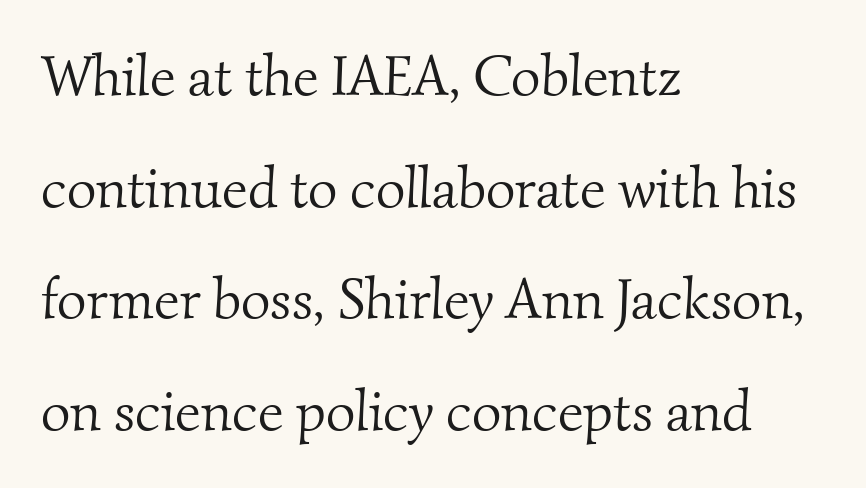
Q: Is the text bold? A: No.
Q: Is the typeface a serif or a sans-serif typeface? A: Serif.
Q: Is the text underlined? A: No.
Q: How is the paragraph aligned? A: Left-aligned.
Q: Is the spacing between letters normal or unusually wide? A: Normal.
Q: Is the spacing between lines tight, normal or loose? A: Loose.
Q: Width (condensed, normal, or wide)? A: Normal.
Q: Stroke contrast? A: Medium.
Q: x-height? A: Small.
Q: Monospaced? A: No.
